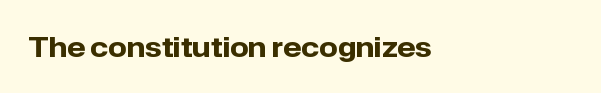
If you drew a line through each stem, it would be perfectly vertical. Look at the stroke-to-counter ratio: heavy, a bold. The lines are quadded left. Short note: letters normally spaced. Descenders hang freely into open space.
